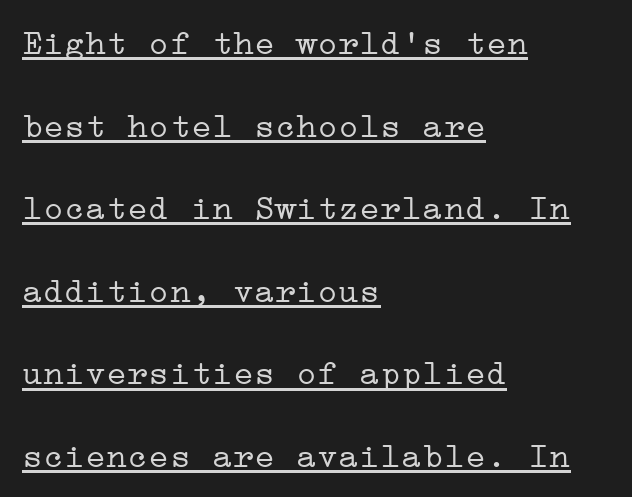
In CSS terms this would be text-align: left. Does a line run under the words? Yes, clearly. Observe the ordinary spacing: letters are neighbours, not strangers. Heft: none added — not bold.
